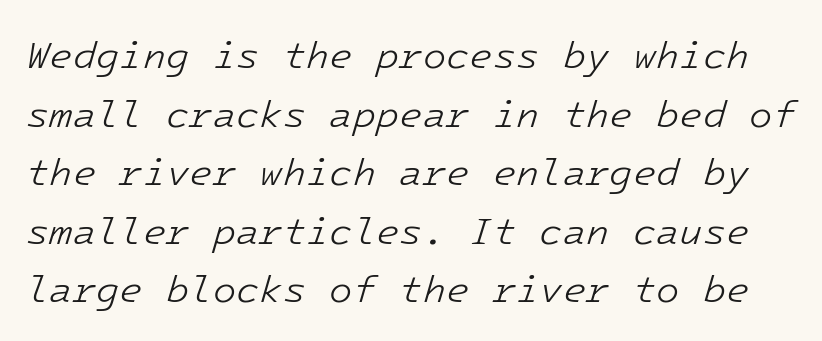
The image shows 38 px light type, italic (leaning right), monospaced; set normal line spacing (1.54x), normal letter spacing, not underlined; low stroke contrast and a medium x-height.
